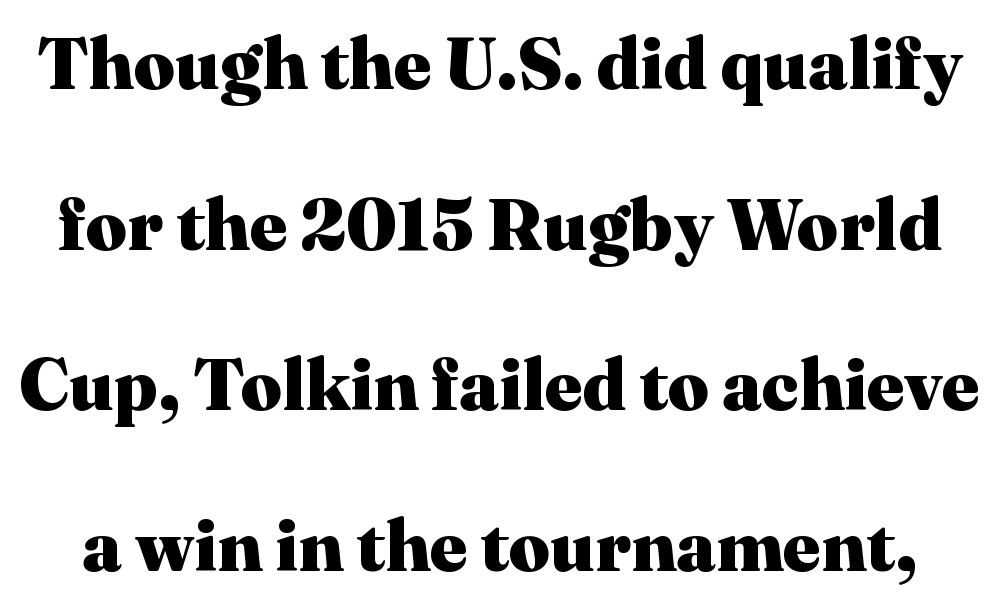
The image shows 72 px heavy serif type, upright; set loose line spacing (2.23x), normal letter spacing, not underlined; medium stroke contrast and a medium x-height.
